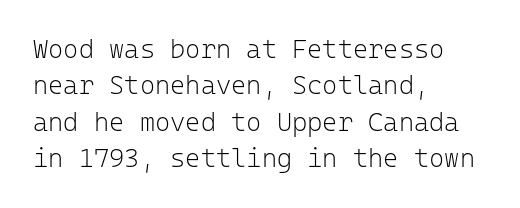
Q: Is the text bold? A: No.
Q: Is the text italic (slanted)? A: No, it is upright.
Q: Is the text underlined? A: No.
Q: How is the paragraph aligned? A: Left-aligned.
Q: Is the spacing between letters normal or unusually wide? A: Normal.
Q: Is the spacing between lines tight, normal or loose? A: Normal.
